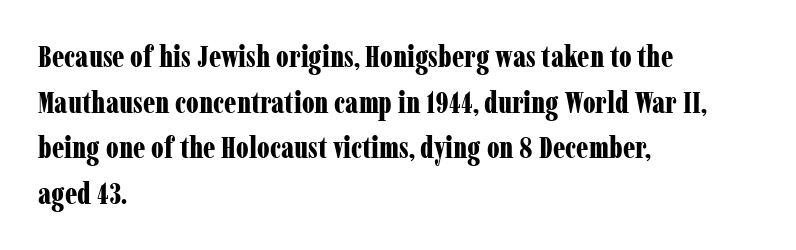
{"serif": "yes", "italic": "no", "bold": "yes", "weight": "bold", "width": "condensed", "stroke_contrast": "low", "x_height": "medium", "monospaced": "no", "underline": "no", "align": "left", "line_spacing": "normal", "line_spacing_ratio": 1.52, "letter_spacing": "normal", "letter_spacing_em": 0.0, "glyph_px": 30}
